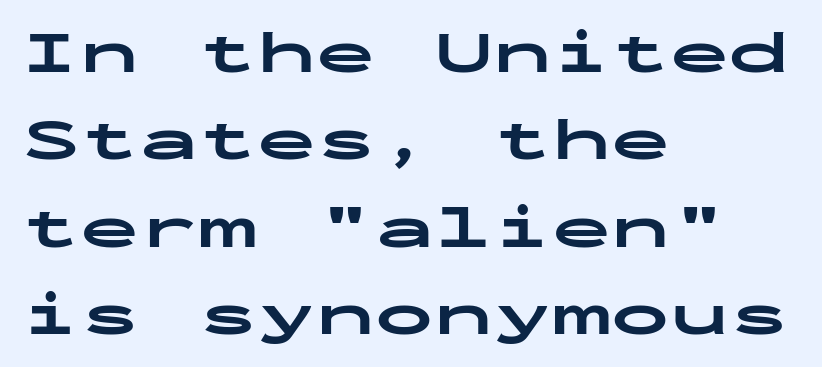
The image shows 59 px bold, wide sans-serif type, upright, monospaced; set left-aligned, normal line spacing (1.48x), normal letter spacing, not underlined; low stroke contrast and a medium x-height.
